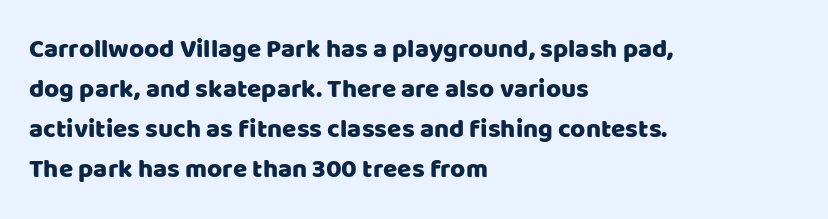
{"italic": "no", "underline": "no", "align": "left", "line_spacing": "normal", "line_spacing_ratio": 1.54, "letter_spacing": "normal", "letter_spacing_em": 0.0, "glyph_px": 26}
